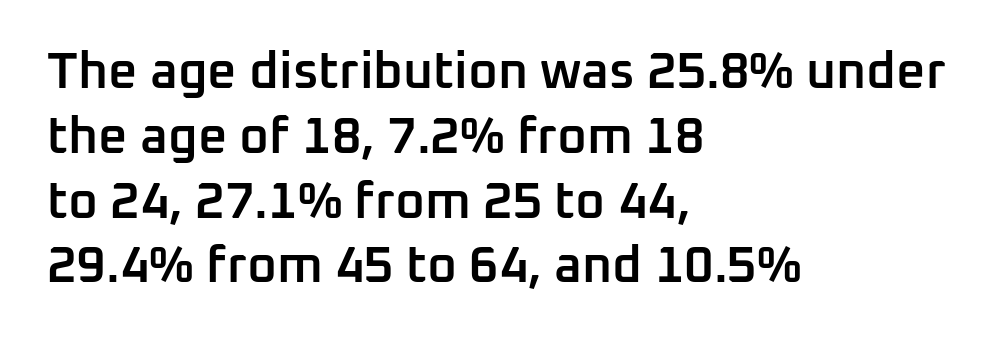
Q: Is the text bold? A: Semi-bold.
Q: Is the text italic (slanted)? A: No, it is upright.
Q: Is the typeface a serif or a sans-serif typeface? A: Sans-serif.
Q: Is the text underlined? A: No.
Q: How is the paragraph aligned? A: Left-aligned.
Q: Is the spacing between letters normal or unusually wide? A: Normal.
Q: Is the spacing between lines tight, normal or loose? A: Normal.
Q: Width (condensed, normal, or wide)? A: Normal.
Q: Stroke contrast? A: Low.
Q: x-height? A: Medium.
Q: Monospaced? A: No.
